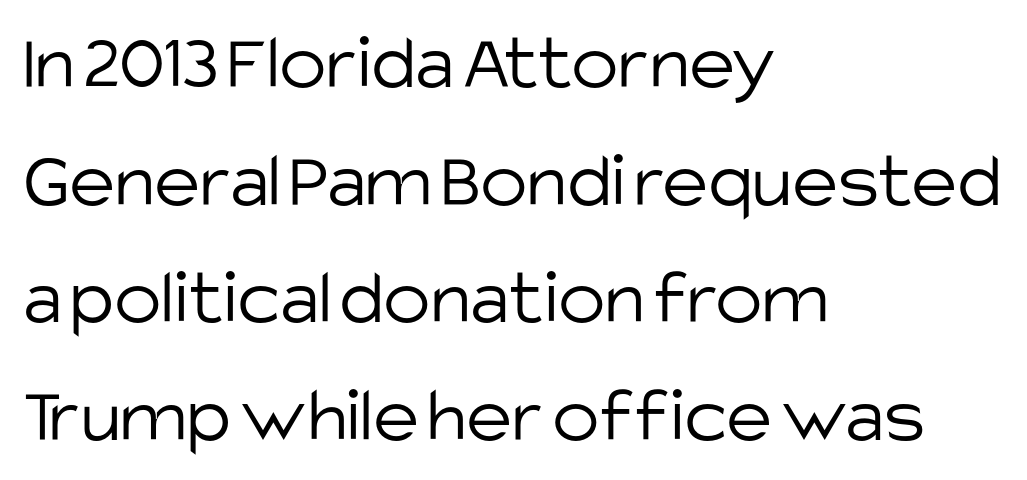
{"serif": "no", "italic": "no", "bold": "no", "weight": "light", "width": "normal", "stroke_contrast": "low", "x_height": "large", "monospaced": "no", "underline": "no", "align": "left", "line_spacing": "normal", "line_spacing_ratio": 1.49, "letter_spacing": "normal", "letter_spacing_em": 0.0, "glyph_px": 79}
